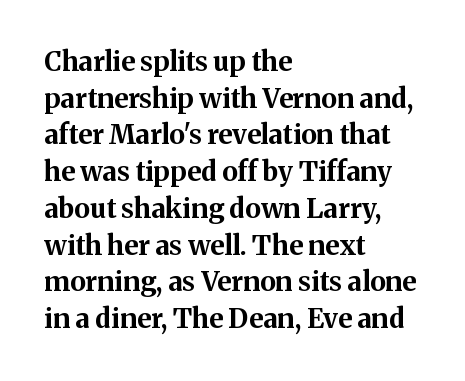
{"italic": "no", "bold": "yes", "underline": "no", "align": "left", "line_spacing": "normal", "line_spacing_ratio": 1.36, "letter_spacing": "normal", "letter_spacing_em": 0.0, "glyph_px": 27}
